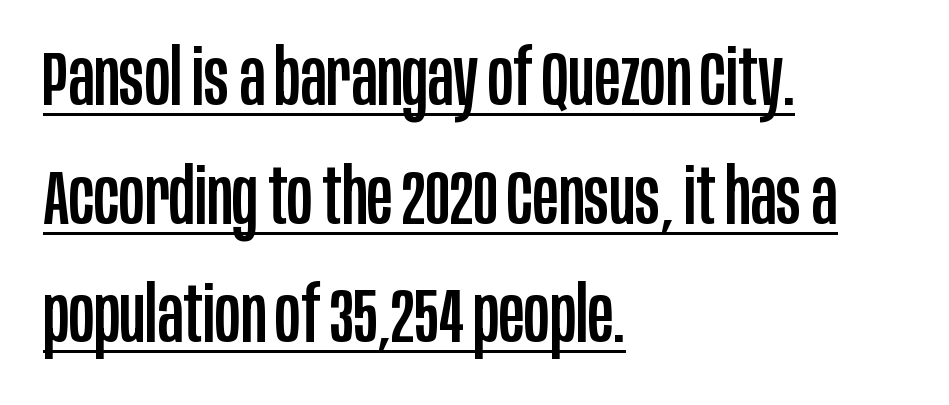
The image shows 77 px condensed sans-serif type, upright; set left-aligned, normal line spacing (1.54x), normal letter spacing, underlined; low stroke contrast and a large x-height.
